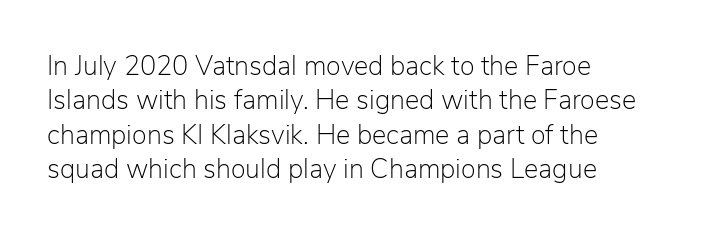
The letterforms sit at book weight or below. Honestly, the letter spacing is just normal — you wouldn't notice it. The type sits square on the baseline with zero lean. Unmarked baselines from the first word to the last. The text block is weighted toward the left margin, trailing off unevenly rightward. The designer left line spacing at the default.
